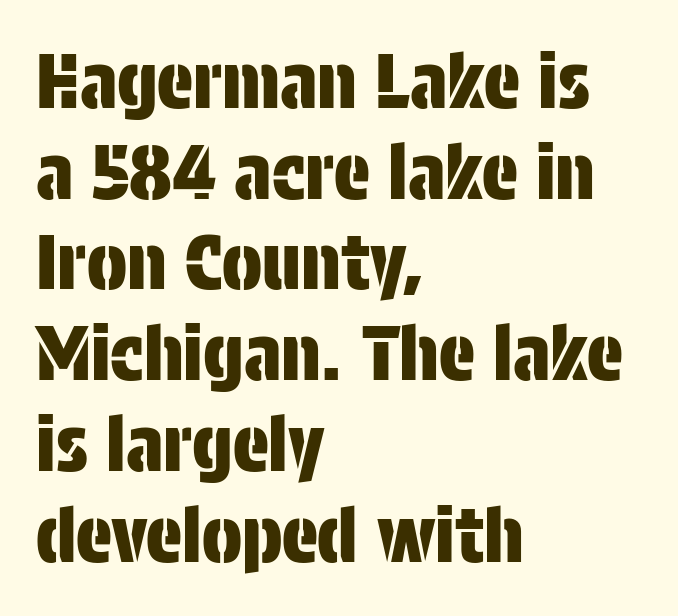
The image shows 75 px condensed sans-serif type, upright; set left-aligned, line spacing 1.21x, normal letter spacing, not underlined; low stroke contrast and a large x-height.
